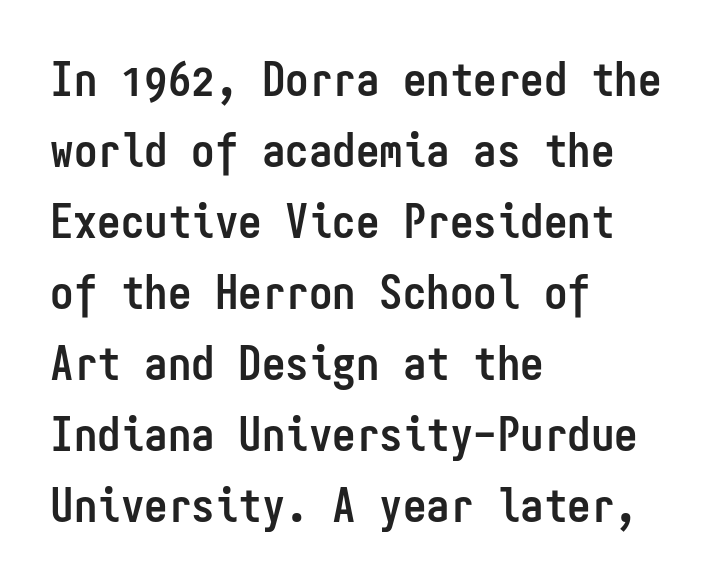
Posture: upright roman. The foot of each line stays bare and open. Monospaced: the letters line up in strict vertical columns. Alignment: flush left. Default kerning and tracking; the words read as compact shapes.
